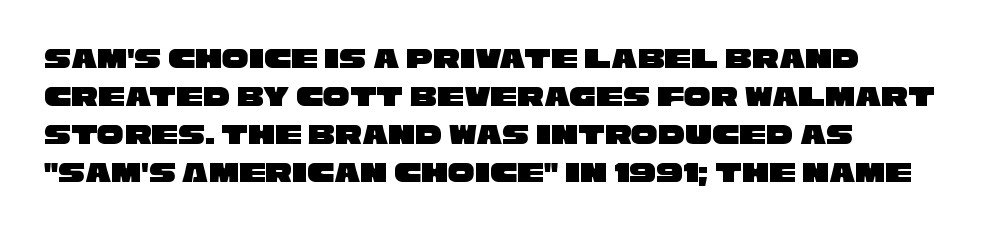
Q: Is the typeface a serif or a sans-serif typeface? A: Sans-serif.
Q: Is the text underlined? A: No.
Q: How is the paragraph aligned? A: Left-aligned.
Q: Is the spacing between letters normal or unusually wide? A: Normal.
Q: Is the spacing between lines tight, normal or loose? A: Normal.
Q: Width (condensed, normal, or wide)? A: Wide.
Q: Stroke contrast? A: Low.
Q: x-height? A: Large.
Q: Monospaced? A: No.
